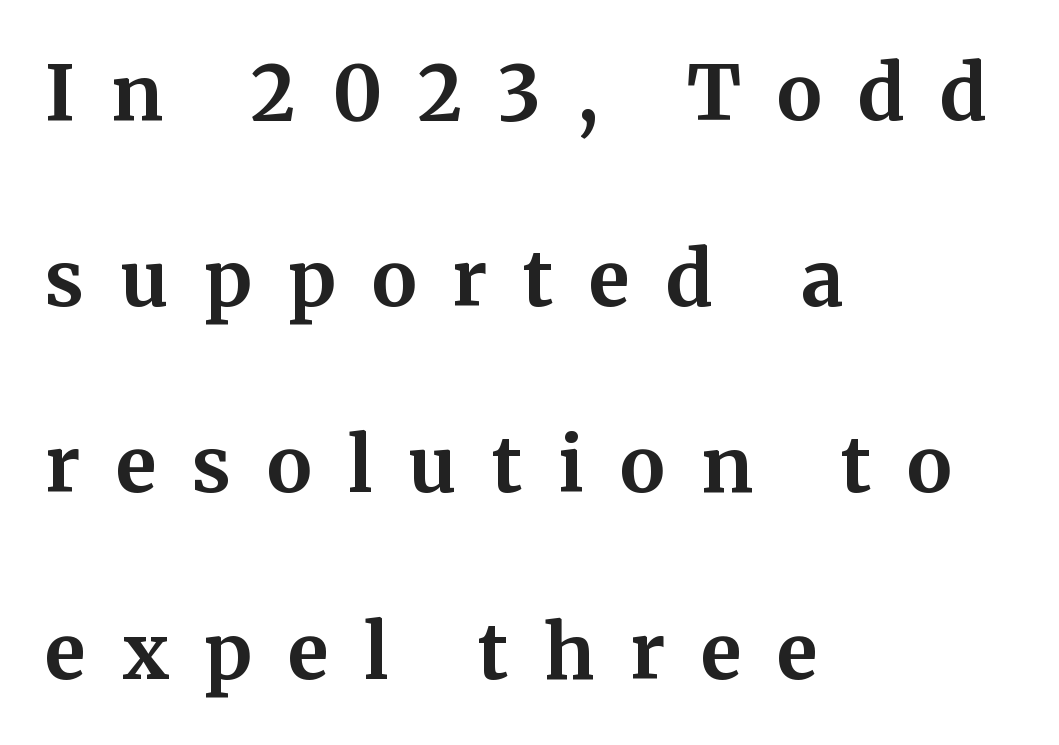
The image shows 76 px bold serif type, upright; set left-aligned, loose line spacing (2.45x), unusually wide letter spacing (+0.47 em), not underlined; medium stroke contrast and a medium x-height.
